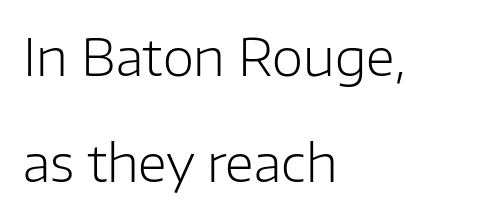
The image shows 51 px light sans-serif type, upright; set left-aligned, loose line spacing (2.07x), normal letter spacing, not underlined; low stroke contrast and a medium x-height.
